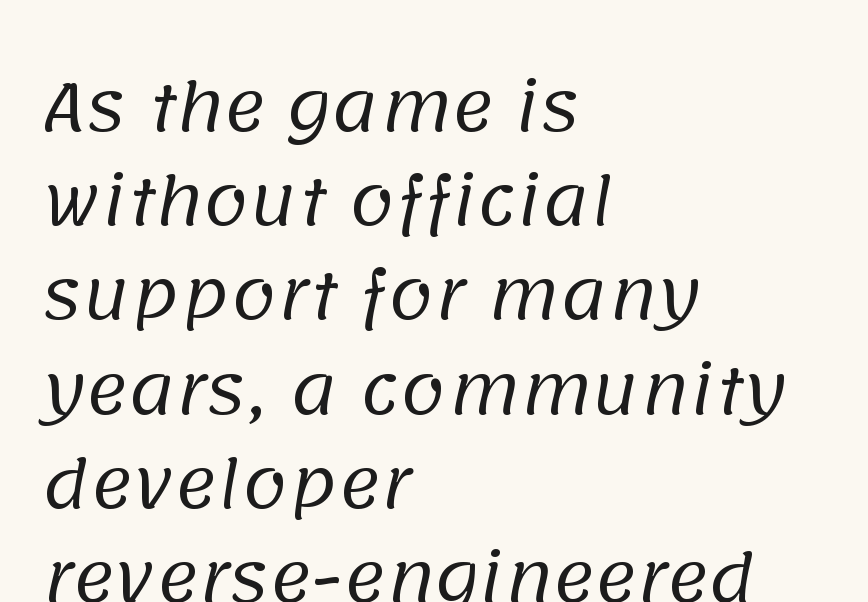
The image shows 65 px regular-weight sans-serif type; set left-aligned, normal line spacing (1.45x), normal letter spacing, not underlined; low stroke contrast and a large x-height.
